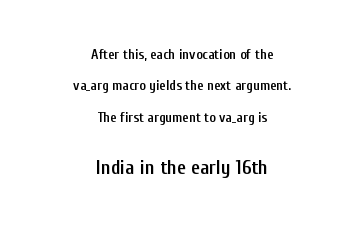
{"italic": "no", "bold": "semi", "underline": "no", "align": "center", "line_spacing": "loose", "line_spacing_ratio": 2.25, "letter_spacing": "normal", "letter_spacing_em": 0.0, "larger_block": "second", "size_ratio": 1.43, "glyph_px": 20}
